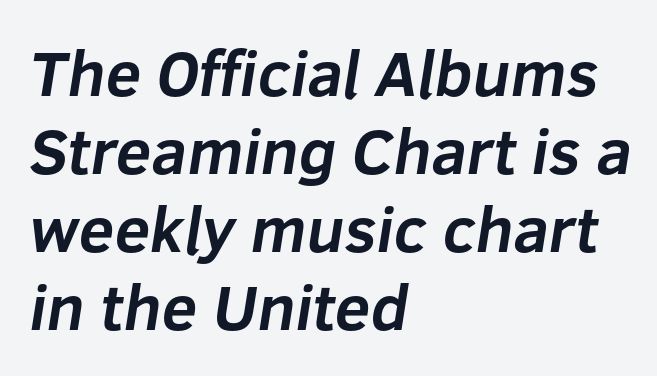
Do the characters align in a grid? No, the font is proportional. The letters sit at their default tracking, neither squeezed nor spread. Serifs: no, the terminals of the letterforms are clean. Glance below the letters and you will spot only blank space. These words are printed bold, with thick strokes throughout. Typeset ragged right — the left edge is the straight one.
